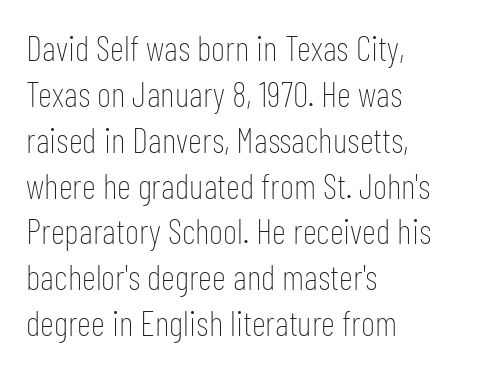
The image shows 35 px thin, condensed sans-serif type, upright; set left-aligned, normal line spacing (1.31x), normal letter spacing, not underlined; low stroke contrast and a medium x-height.
